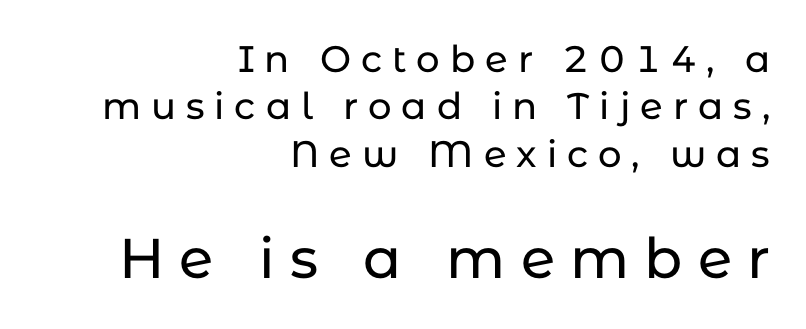
{"serif": "no", "italic": "no", "width": "normal", "stroke_contrast": "low", "x_height": "medium", "monospaced": "no", "underline": "no", "align": "right", "line_spacing": "normal", "line_spacing_ratio": 1.28, "letter_spacing": "wide", "letter_spacing_em": 0.27, "larger_block": "second", "size_ratio": 1.51, "glyph_px": 56}
